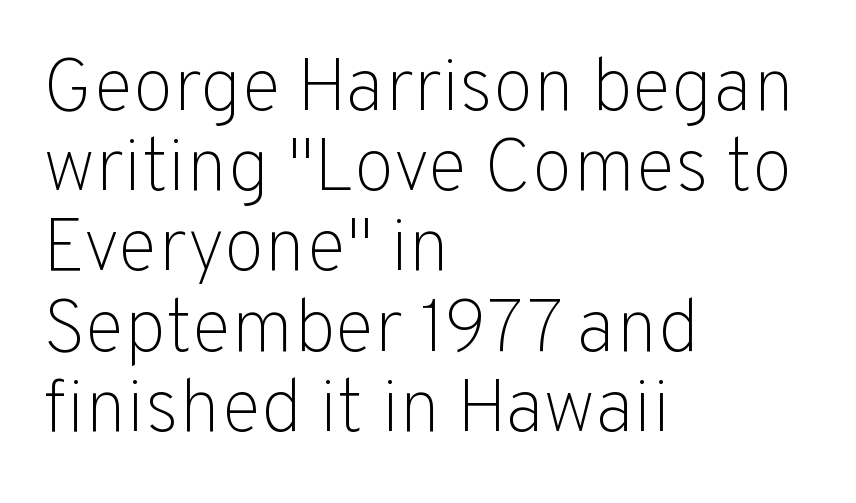
The image shows 75 px light sans-serif type, upright; set left-aligned, tight line spacing (1.07x), normal letter spacing, not underlined; low stroke contrast and a medium x-height.
